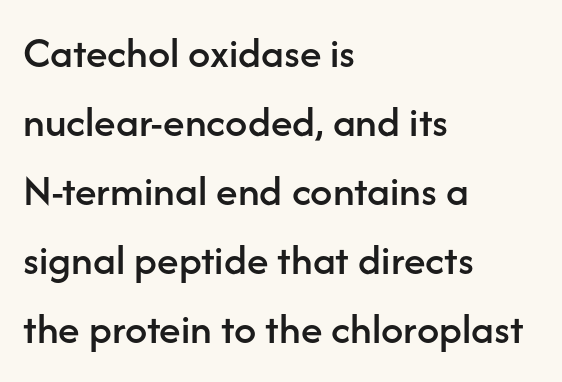
Regarding serifs, this sample does without them. Any mark beneath the type? The region is blank. Think of a printed novel: that variable character pitch is what you see here. The font's upright variant was chosen for this text.
